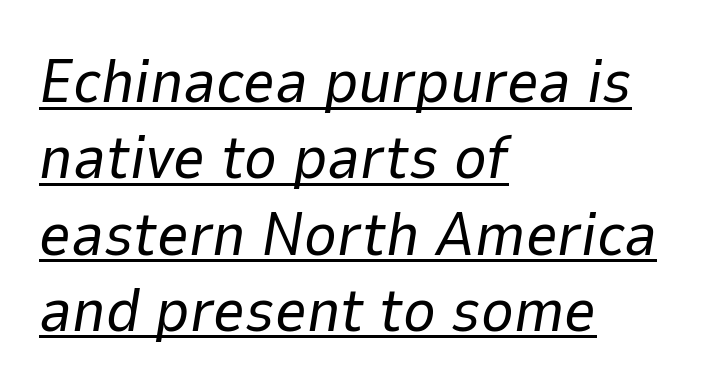
Q: Is the text bold? A: No.
Q: Is the text italic (slanted)? A: Yes, it leans right by about 9 degrees.
Q: Is the text underlined? A: Yes.
Q: How is the paragraph aligned? A: Left-aligned.
Q: Is the spacing between letters normal or unusually wide? A: Normal.
Q: Width (condensed, normal, or wide)? A: Normal.
Q: Stroke contrast? A: Low.
Q: x-height? A: Medium.
Q: Monospaced? A: No.
